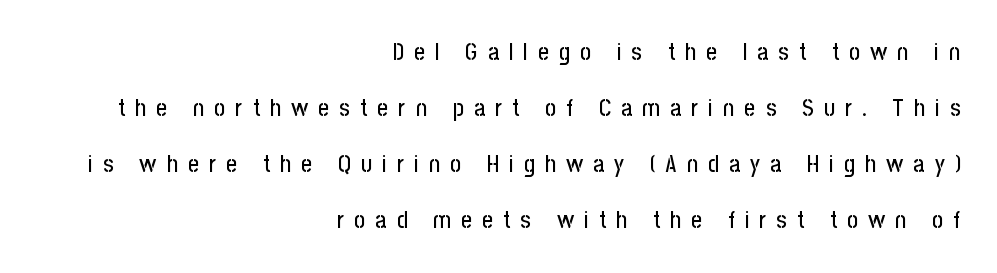
Lines of text with bare space underneath. Each word looks stretched out because of the extra space between its letters. What's the leading like? Stretched, with rows far apart. Posture: upright roman. This sample is right-justified, so line beginnings fall wherever the words allow.
